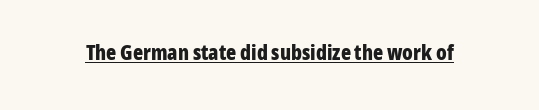
The image shows 21 px bold type, upright; set normal letter spacing, underlined.
